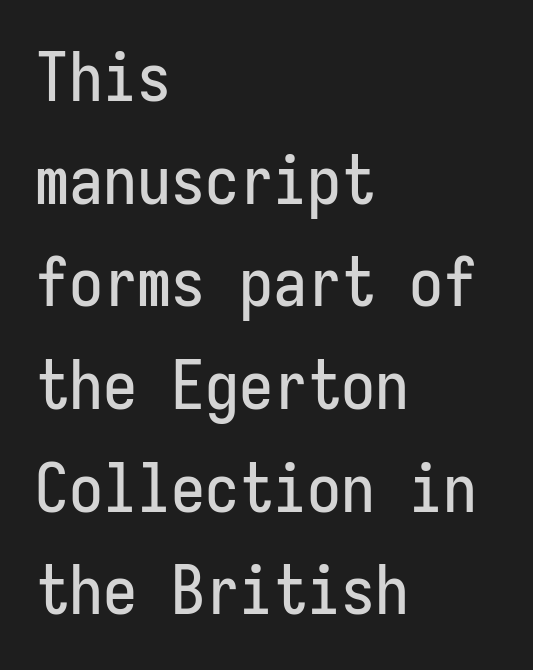
The image shows 68 px condensed sans-serif type, upright, monospaced; set left-aligned, normal line spacing (1.51x), normal letter spacing, not underlined; low stroke contrast and a medium x-height.
